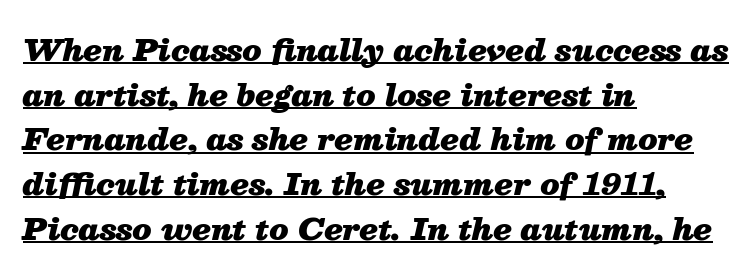
{"italic": "yes", "lean": "right", "slant_degrees": 13, "bold": "yes", "weight": "heavy", "width": "normal", "stroke_contrast": "medium", "x_height": "medium", "monospaced": "no", "underline": "yes", "align": "left", "line_spacing": "normal", "line_spacing_ratio": 1.49, "letter_spacing": "normal", "letter_spacing_em": 0.0, "glyph_px": 30}
